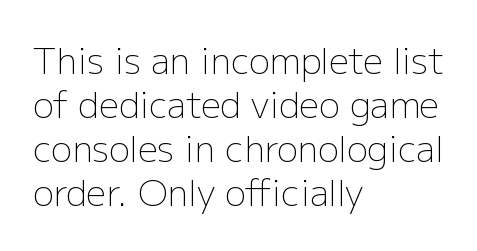
Unmarked baselines from the first word to the last. Is the type heavy? It reads as light-to-regular instead. This sample has the flowing, uneven cadence of proportional lettering. Students, observe: this is what conventionally led text looks like. Each line starts at the same left margin while the right side varies. I'd call this a sans setting — the letters go barefoot.
